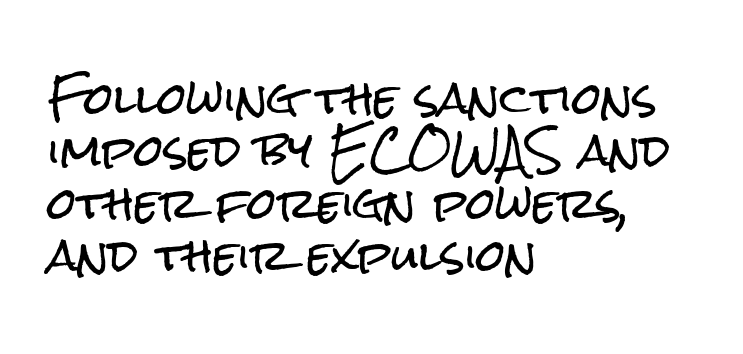
Q: Is the text italic (slanted)? A: No, it is upright.
Q: Is the typeface a serif or a sans-serif typeface? A: Sans-serif.
Q: Is the text underlined? A: No.
Q: How is the paragraph aligned? A: Left-aligned.
Q: Is the spacing between letters normal or unusually wide? A: Normal.
Q: Is the spacing between lines tight, normal or loose? A: Normal.
Q: Width (condensed, normal, or wide)? A: Condensed.
Q: Stroke contrast? A: Low.
Q: x-height? A: Medium.
Q: Monospaced? A: No.
